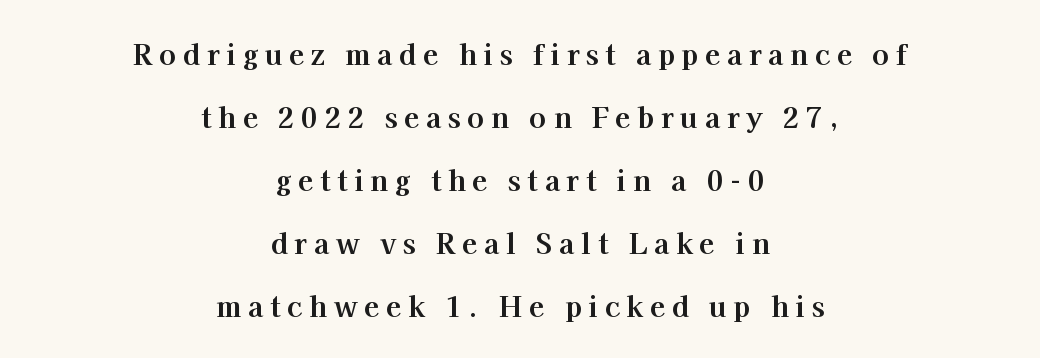
Characters remain perfectly vertical along every line. Stroke thickness is high; the sample reads as a true bold. The zone under the glyphs is completely vacant. Spacing verdict: proportional, widths tailored to each character.
